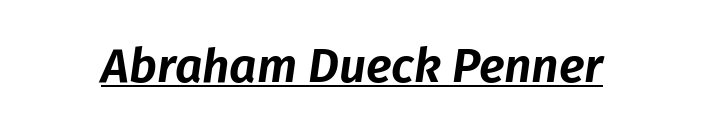
{"italic": "yes", "lean": "right", "slant_degrees": 8, "width": "normal", "stroke_contrast": "low", "x_height": "medium", "monospaced": "no", "underline": "yes", "letter_spacing": "normal", "letter_spacing_em": 0.0, "glyph_px": 48}
